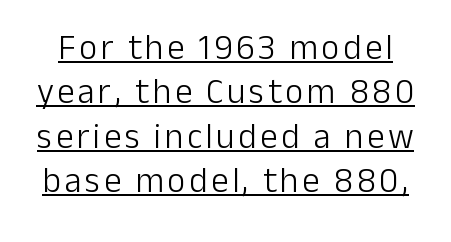
The image shows 35 px light sans-serif type, upright; set normal line spacing (1.27x), underlined; low stroke contrast and a medium x-height.
